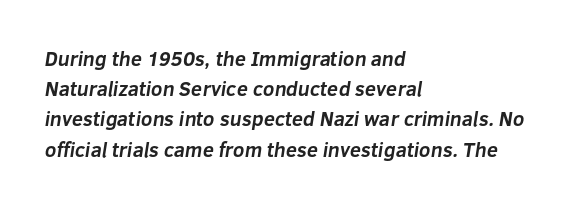
Caption: multi-line text, flush left, ragged right. Emphasis by weight is at full strength: bold. Normally led — the rows are evenly, conventionally spaced. The passage shown is not underscored anywhere. Between one letter and the next there's only the usual sliver of space.
